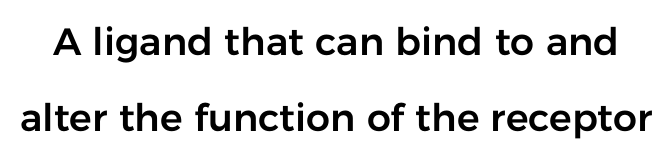
{"serif": "no", "italic": "no", "width": "normal", "stroke_contrast": "low", "x_height": "medium", "monospaced": "no", "underline": "no", "line_spacing": "loose", "line_spacing_ratio": 2.0, "letter_spacing": "normal", "letter_spacing_em": 0.0, "glyph_px": 38}
